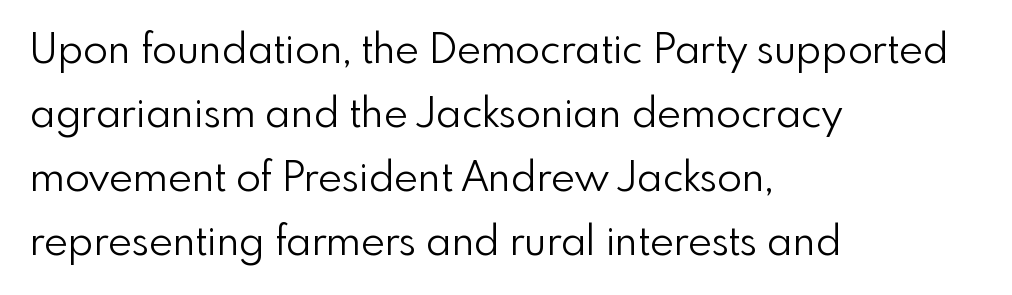
Regarding leading, the lines here are spaced in the standard way. Does the copy run flush right? No — it runs flush left. Posture: vertical. Is this a sans? Yes — the strokes have no serifs. This is not heavy type; no bold has been used. The passage shown is typed in a proportional face where columns would drift.
